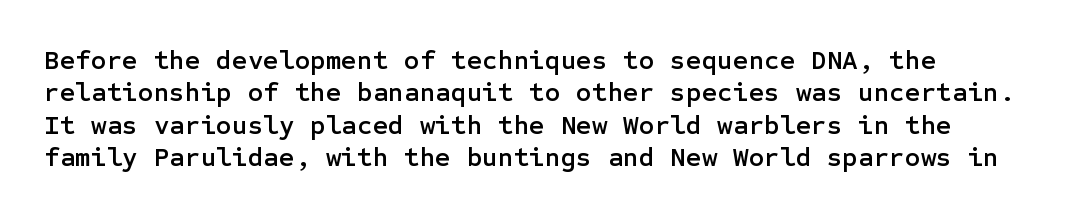
Q: Is the text italic (slanted)? A: No, it is upright.
Q: Is the text underlined? A: No.
Q: How is the paragraph aligned? A: Left-aligned.
Q: Is the spacing between letters normal or unusually wide? A: Normal.
